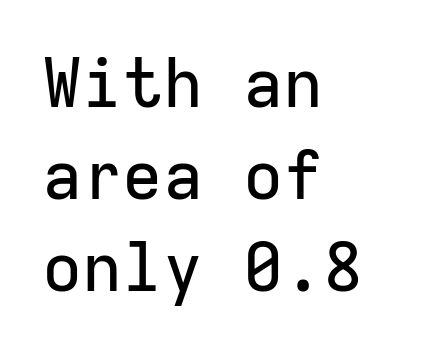
The image shows 67 px sans-serif type, upright, monospaced; set left-aligned, normal line spacing (1.37x), normal letter spacing, not underlined; low stroke contrast and a medium x-height.
